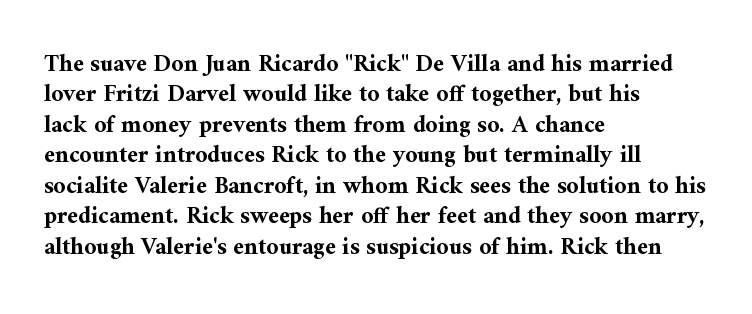
{"italic": "no", "bold": "yes", "underline": "no", "align": "left", "line_spacing": "normal", "line_spacing_ratio": 1.27, "letter_spacing": "normal", "letter_spacing_em": 0.0, "glyph_px": 24}
